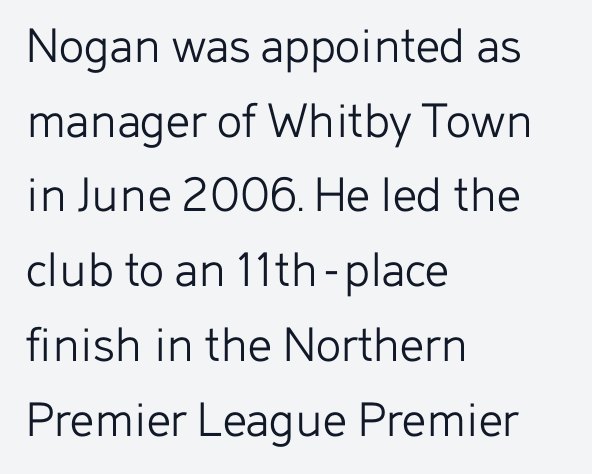
The image shows 53 px light sans-serif type, upright; set left-aligned, normal line spacing (1.41x), normal letter spacing, not underlined; low stroke contrast and a medium x-height.
